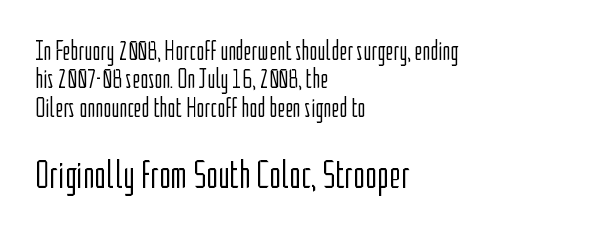
{"serif": "no", "italic": "no", "bold": "no", "weight": "light", "width": "condensed", "stroke_contrast": "low", "x_height": "medium", "monospaced": "no", "underline": "no", "align": "left", "line_spacing": "tight", "line_spacing_ratio": 1.05, "letter_spacing": "normal", "letter_spacing_em": 0.0, "larger_block": "second", "size_ratio": 1.48, "glyph_px": 40}
